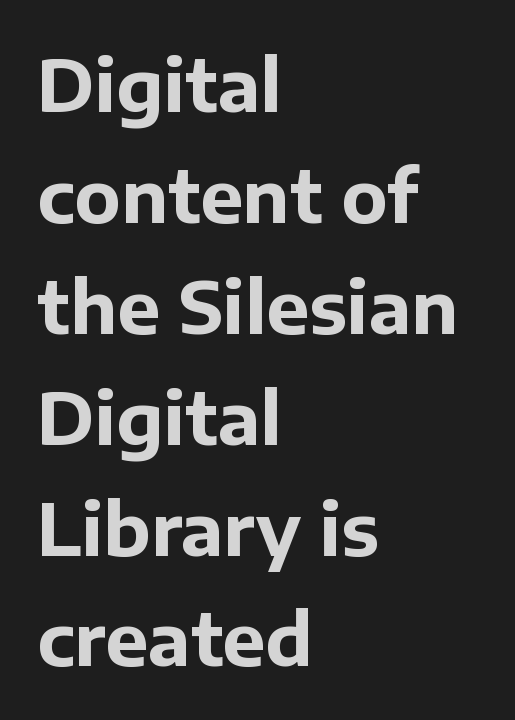
{"serif": "no", "italic": "no", "bold": "yes", "weight": "bold", "width": "normal", "stroke_contrast": "low", "x_height": "medium", "monospaced": "no", "underline": "no", "align": "left", "line_spacing": "normal", "line_spacing_ratio": 1.54, "letter_spacing": "normal", "letter_spacing_em": 0.0, "glyph_px": 72}
